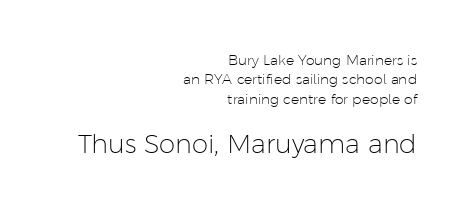
These two chunks differ in scale, with the bottom chunk taking the larger measure. Underlining? Definitely not there. Interline gaps are of average width in this sample. These lines stack with their right ends in a neat column. Characters follow at the spacing the type designer built in. The specimen reads as upright at a glance.
